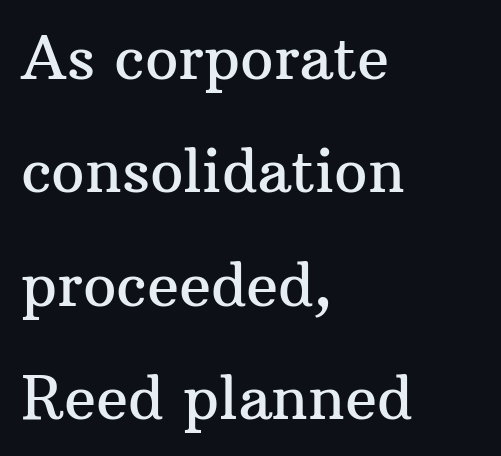
{"serif": "yes", "italic": "no", "width": "normal", "stroke_contrast": "medium", "x_height": "medium", "monospaced": "no", "underline": "no", "align": "left", "line_spacing": "loose", "line_spacing_ratio": 1.92, "letter_spacing": "normal", "letter_spacing_em": 0.0, "glyph_px": 59}
